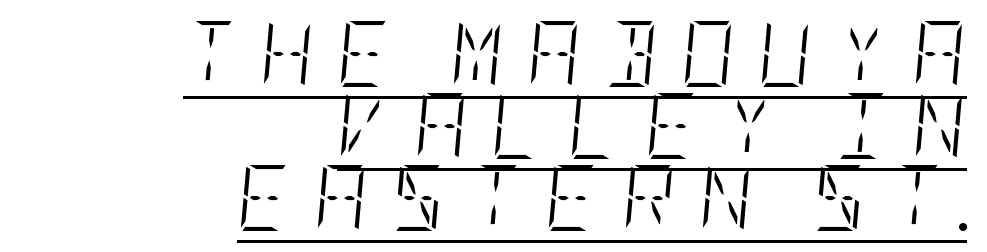
Q: Is the text bold? A: No.
Q: Is the text italic (slanted)? A: Yes, it leans right by about 5 degrees.
Q: Is the text underlined? A: Yes.
Q: How is the paragraph aligned? A: Right-aligned.
Q: Is the spacing between letters normal or unusually wide? A: Unusually wide.
Q: Is the spacing between lines tight, normal or loose? A: Tight.
Q: Width (condensed, normal, or wide)? A: Condensed.
Q: Stroke contrast? A: Low.
Q: x-height? A: Large.
